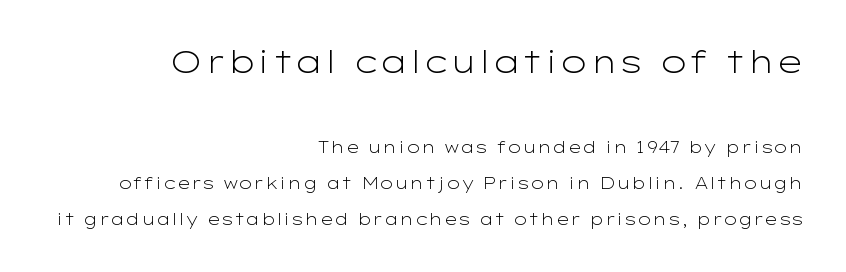
The image shows 31 px light, wide sans-serif type, upright; set right-aligned, loose line spacing (2.26x), normal letter spacing, not underlined; the first (top) block is 1.94x larger; low stroke contrast and a medium x-height.
